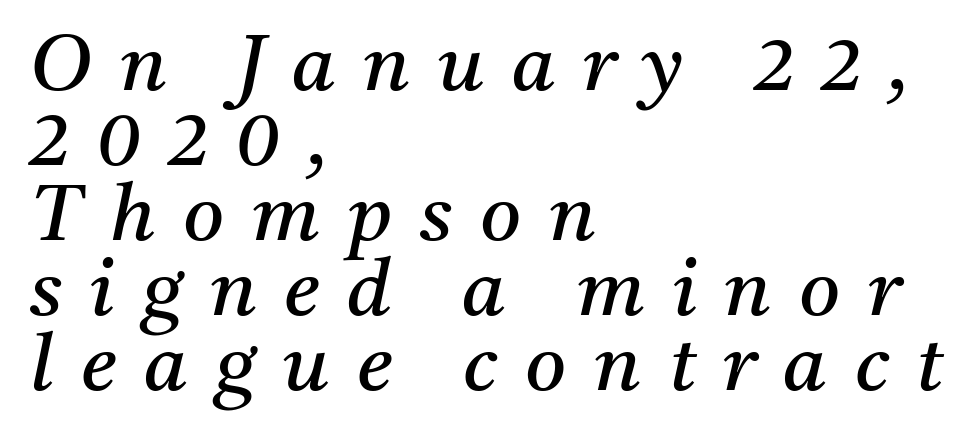
Descenders are the only things crossing below the line. I'd call this a serif setting — the letters wear small feet. Line starts are locked; line ends wander. Style check: oblique. If you measured baseline to baseline, you'd find a short distance.
